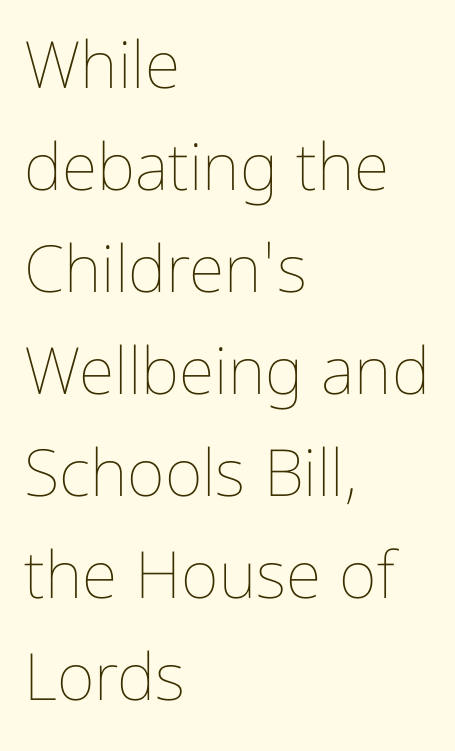
Q: Is the text bold? A: No.
Q: Is the text italic (slanted)? A: No, it is upright.
Q: Is the text underlined? A: No.
Q: How is the paragraph aligned? A: Left-aligned.
Q: Is the spacing between letters normal or unusually wide? A: Normal.
Q: Is the spacing between lines tight, normal or loose? A: Normal.
Q: Width (condensed, normal, or wide)? A: Condensed.
Q: Stroke contrast? A: Low.
Q: x-height? A: Medium.
Q: Monospaced? A: No.
